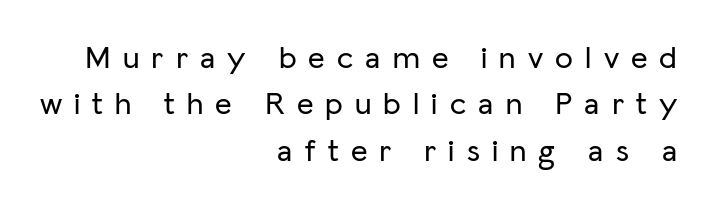
The image shows 32 px sans-serif type, upright; set right-aligned, normal line spacing (1.45x), unusually wide letter spacing (+0.38 em), not underlined; low stroke contrast and a medium x-height.
